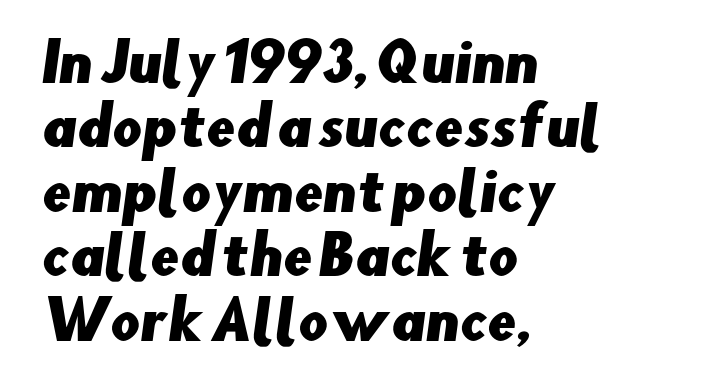
The image shows 52 px sans-serif type; set left-aligned, line spacing 1.24x, normal letter spacing, not underlined; low stroke contrast and a small x-height.
